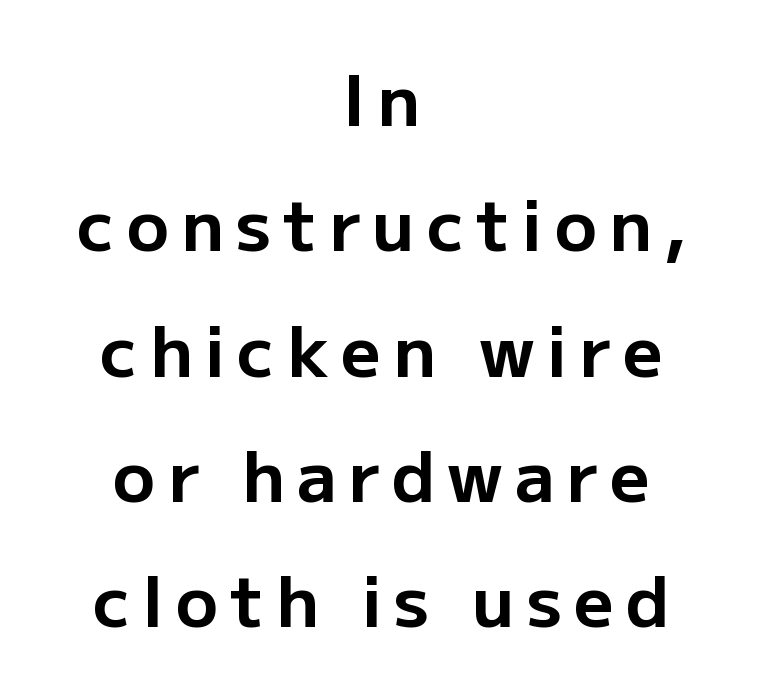
{"serif": "no", "italic": "no", "bold": "yes", "weight": "bold", "width": "normal", "stroke_contrast": "low", "x_height": "medium", "monospaced": "no", "underline": "no", "align": "center", "line_spacing_ratio": 1.79, "glyph_px": 70}
